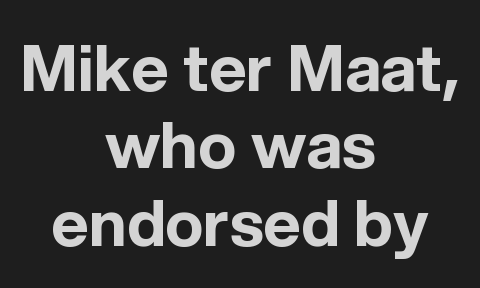
{"serif": "no", "italic": "no", "bold": "yes", "weight": "bold", "width": "normal", "x_height": "medium", "monospaced": "no", "underline": "no", "align": "center", "line_spacing_ratio": 1.21, "letter_spacing": "normal", "letter_spacing_em": 0.0, "glyph_px": 64}
